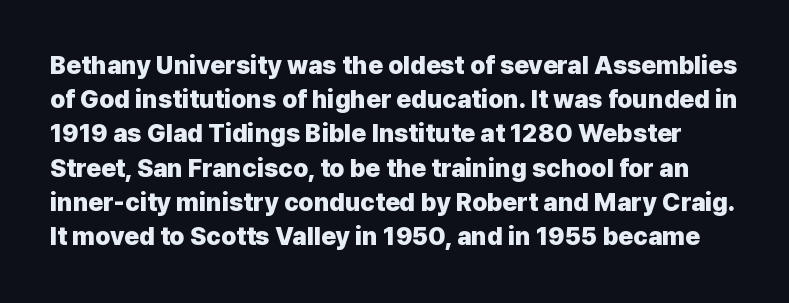
The image shows 25 px bold type, upright; set normal line spacing (1.37x), normal letter spacing, not underlined.
